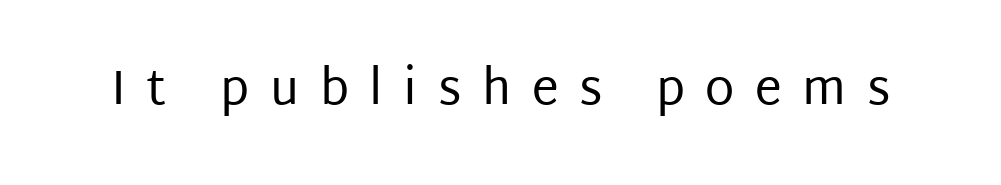
The image shows 48 px regular-weight sans-serif type, upright; set unusually wide letter spacing (+0.43 em), not underlined; low stroke contrast and a large x-height.
